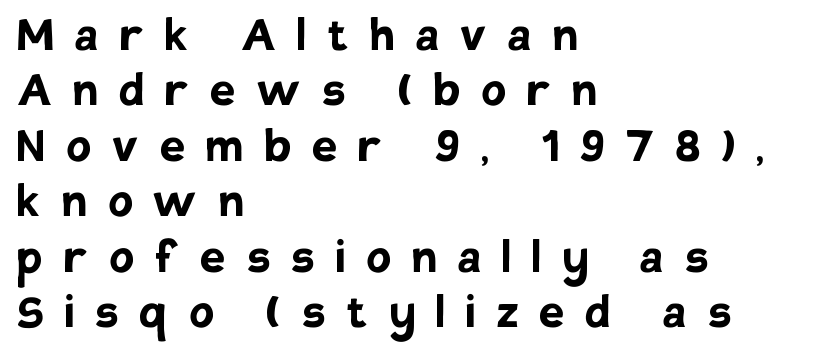
Q: Is the text bold? A: Yes.
Q: Is the text italic (slanted)? A: No, it is upright.
Q: Is the typeface a serif or a sans-serif typeface? A: Sans-serif.
Q: Is the text underlined? A: No.
Q: How is the paragraph aligned? A: Left-aligned.
Q: Is the spacing between letters normal or unusually wide? A: Unusually wide.
Q: Is the spacing between lines tight, normal or loose? A: Tight.
Q: Width (condensed, normal, or wide)? A: Normal.
Q: Stroke contrast? A: Low.
Q: x-height? A: Large.
Q: Monospaced? A: No.
